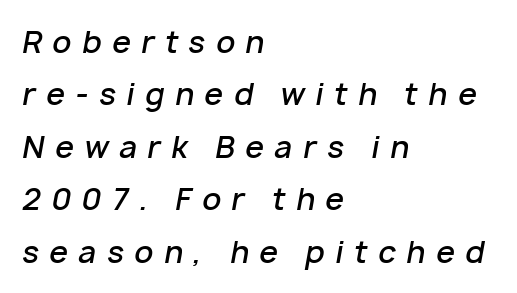
{"italic": "yes", "lean": "right", "slant_degrees": 10, "bold": "semi", "weight": "semibold", "width": "normal", "stroke_contrast": "low", "x_height": "medium", "monospaced": "no", "underline": "no", "align": "left", "line_spacing_ratio": 1.75, "letter_spacing": "wide", "letter_spacing_em": 0.35, "glyph_px": 30}
